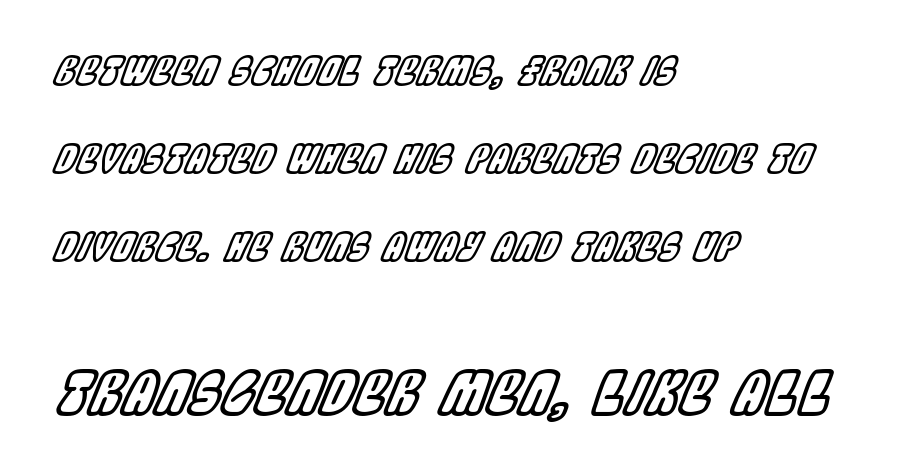
{"italic": "yes", "lean": "right", "slant_degrees": 22, "width": "condensed", "x_height": "large", "monospaced": "no", "underline": "no", "align": "left", "line_spacing": "loose", "line_spacing_ratio": 2.26, "letter_spacing": "normal", "letter_spacing_em": 0.0, "larger_block": "second", "size_ratio": 1.51, "glyph_px": 59}
